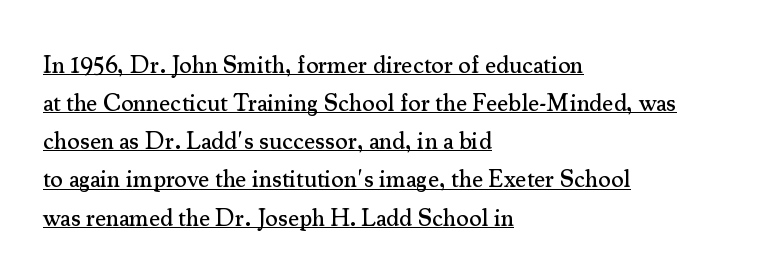
The type sits square on the baseline with zero lean. Teacher's note: observe the even left margin — that is flush-left alignment. A rule runs beneath these lines of type. Here the glyphs are tracked normally, forming tight word shapes.
